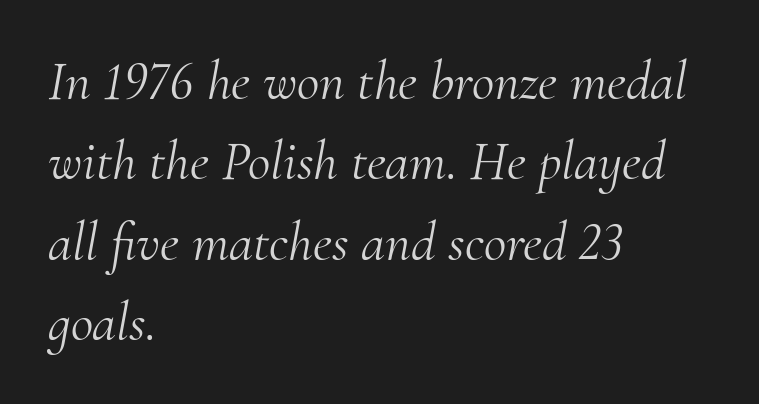
Check the space under the baseline: it is left empty. Compared with a centered layout, this one pins lines to the left instead. Think of a printed novel: that variable character pitch is what you see here. In terms of posture, this sample is oblique.
